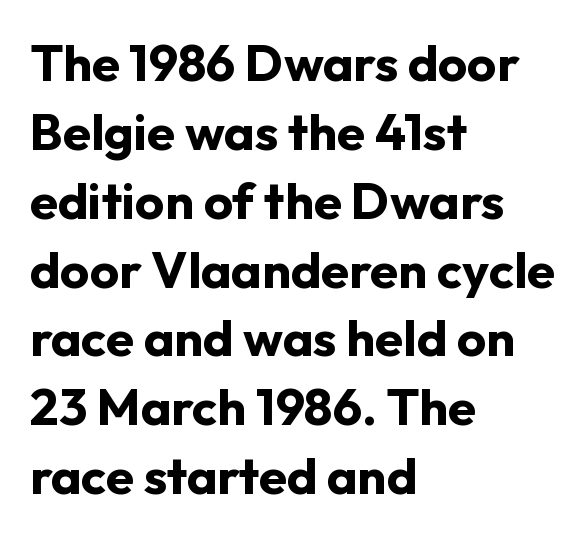
{"serif": "no", "italic": "no", "bold": "yes", "weight": "bold", "width": "normal", "stroke_contrast": "low", "x_height": "medium", "monospaced": "no", "underline": "no", "align": "left", "line_spacing": "normal", "line_spacing_ratio": 1.35, "letter_spacing": "normal", "letter_spacing_em": 0.0, "glyph_px": 51}
